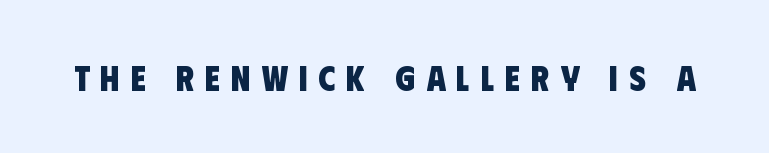
Q: Is the text bold? A: Yes.
Q: Is the typeface a serif or a sans-serif typeface? A: Sans-serif.
Q: Is the text underlined? A: No.
Q: Is the spacing between letters normal or unusually wide? A: Unusually wide.
Q: Width (condensed, normal, or wide)? A: Condensed.
Q: Stroke contrast? A: Low.
Q: x-height? A: Large.
Q: Monospaced? A: No.
